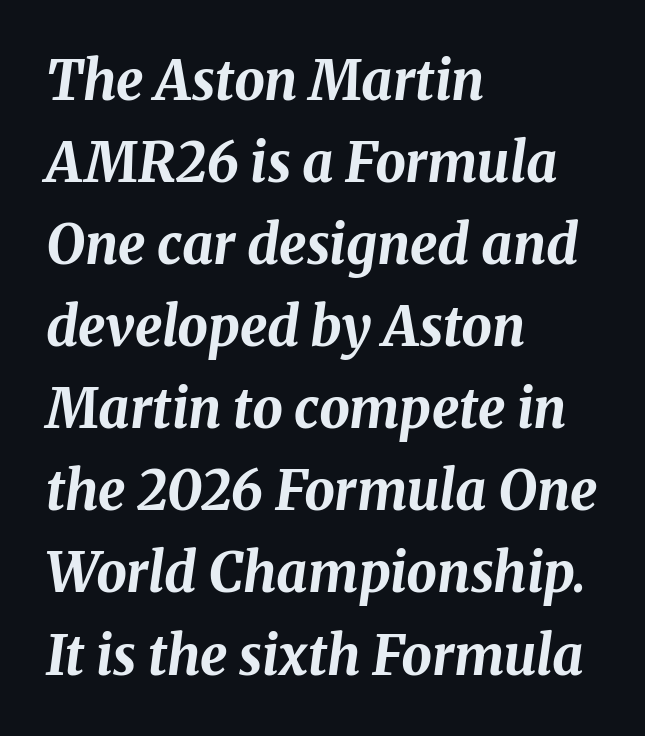
{"italic": "yes", "lean": "right", "slant_degrees": 8, "bold": "yes", "weight": "bold", "width": "normal", "stroke_contrast": "medium", "x_height": "medium", "monospaced": "no", "underline": "no", "align": "left", "line_spacing": "normal", "line_spacing_ratio": 1.52, "letter_spacing": "normal", "letter_spacing_em": 0.0, "glyph_px": 54}
